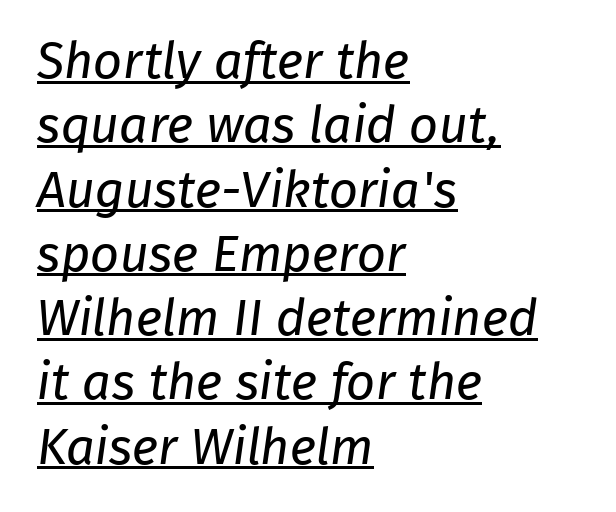
Q: Is the text bold? A: No.
Q: Is the typeface a serif or a sans-serif typeface? A: Sans-serif.
Q: Is the text underlined? A: Yes.
Q: How is the paragraph aligned? A: Left-aligned.
Q: Is the spacing between letters normal or unusually wide? A: Normal.
Q: Is the spacing between lines tight, normal or loose? A: Normal.
Q: Width (condensed, normal, or wide)? A: Normal.
Q: Stroke contrast? A: Low.
Q: x-height? A: Medium.
Q: Monospaced? A: No.
